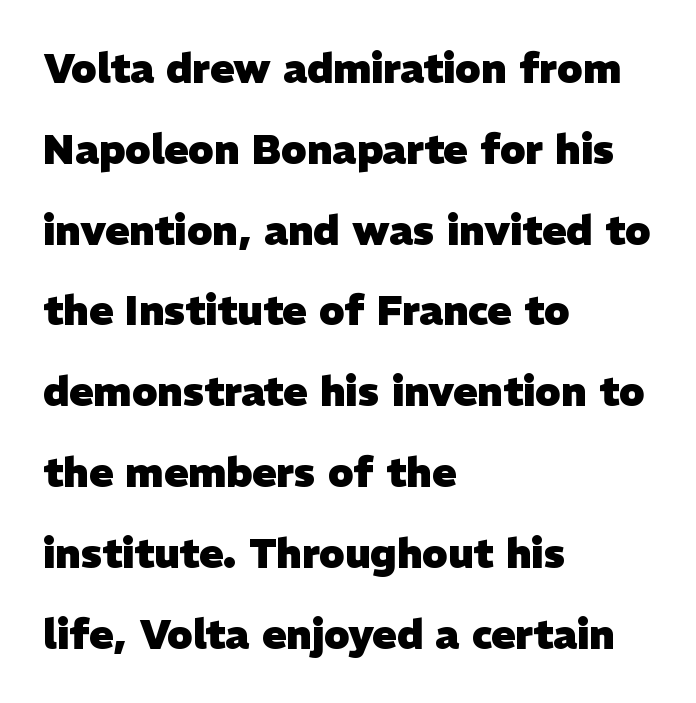
Beneath every word, the page is bare. The letters sit at their default tracking, neither squeezed nor spread. Varying glyph widths throughout — classic text-font behaviour. This block would shrink considerably if given ordinary leading; it's expanded now.
